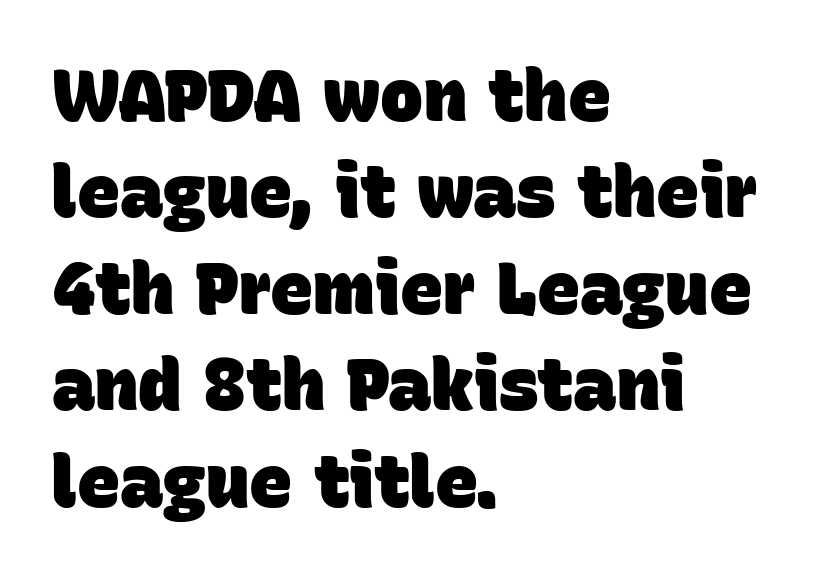
{"serif": "no", "bold": "yes", "weight": "heavy", "width": "normal", "stroke_contrast": "low", "x_height": "large", "monospaced": "no", "underline": "no", "align": "left", "line_spacing": "normal", "line_spacing_ratio": 1.34, "letter_spacing": "normal", "letter_spacing_em": 0.0, "glyph_px": 72}
